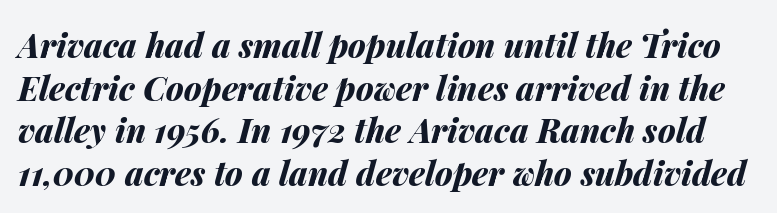
The image shows 33 px bold type, italic (leaning right); set normal line spacing (1.29x), normal letter spacing, not underlined; medium stroke contrast and a medium x-height.
